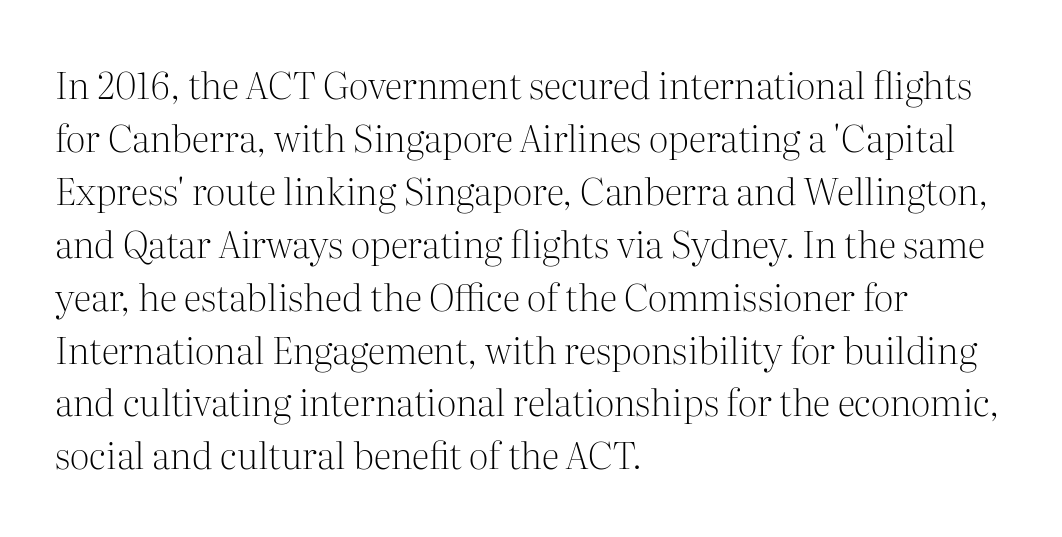
Q: Is the text bold? A: No.
Q: Is the text italic (slanted)? A: No, it is upright.
Q: Is the typeface a serif or a sans-serif typeface? A: Serif.
Q: Is the text underlined? A: No.
Q: How is the paragraph aligned? A: Left-aligned.
Q: Is the spacing between letters normal or unusually wide? A: Normal.
Q: Is the spacing between lines tight, normal or loose? A: Normal.
Q: Width (condensed, normal, or wide)? A: Normal.
Q: Stroke contrast? A: Medium.
Q: x-height? A: Medium.
Q: Monospaced? A: No.
